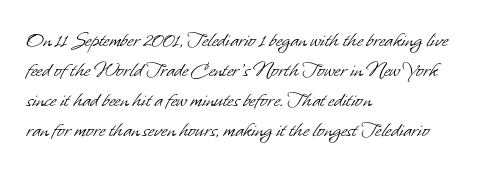
The characters are drawn with everyday or finer stroke widths. A typesetter would call this leading conventional body-copy spacing. Tracking value appears to be zero — textbook default spacing. The paragraph has a hard left edge and a soft right edge.
